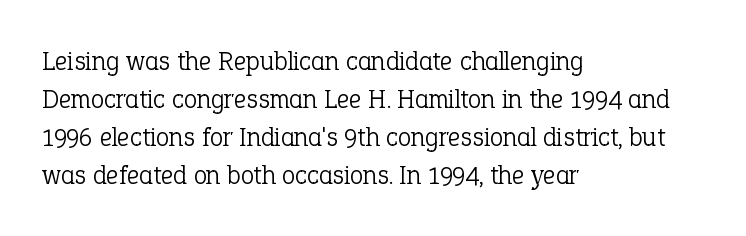
{"italic": "no", "bold": "no", "underline": "no", "align": "left", "line_spacing": "normal", "line_spacing_ratio": 1.41, "letter_spacing": "normal", "letter_spacing_em": 0.0, "glyph_px": 27}
